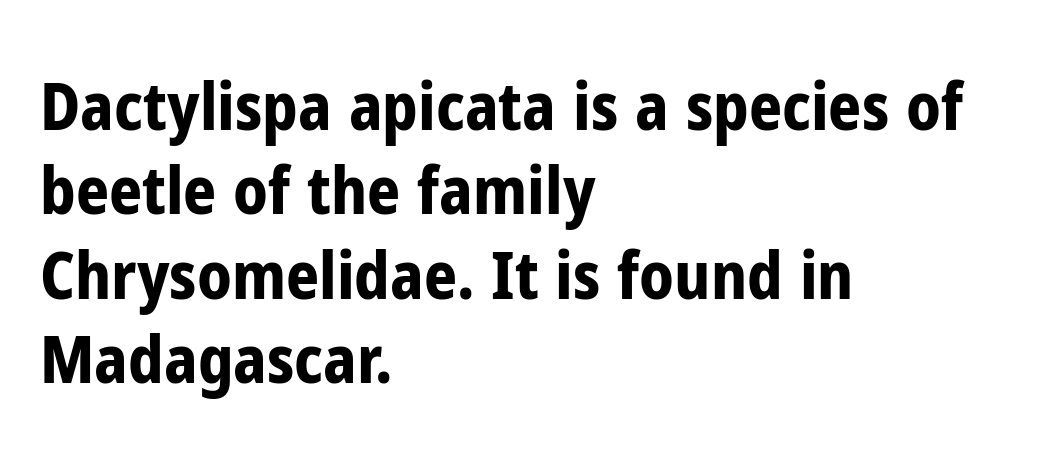
Q: Is the text bold? A: Yes.
Q: Is the text italic (slanted)? A: No, it is upright.
Q: Is the typeface a serif or a sans-serif typeface? A: Sans-serif.
Q: Is the text underlined? A: No.
Q: How is the paragraph aligned? A: Left-aligned.
Q: Is the spacing between letters normal or unusually wide? A: Normal.
Q: Is the spacing between lines tight, normal or loose? A: Normal.
Q: Width (condensed, normal, or wide)? A: Condensed.
Q: Stroke contrast? A: Low.
Q: x-height? A: Medium.
Q: Monospaced? A: No.
